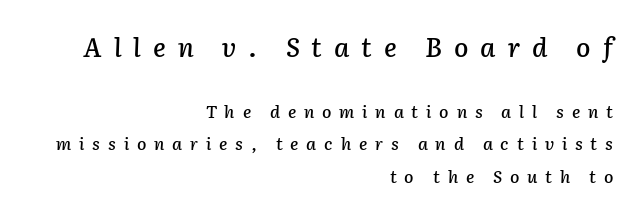
Two sizes are in play, and the larger belongs to the first block. The typesetter chose a ragged-left arrangement here. Is there much room between lines? Yes — plenty of vertical air separates them. Posture: slanted. Between one letter and the next there's a generous, obvious gap. Has an underline been added? It has not.
